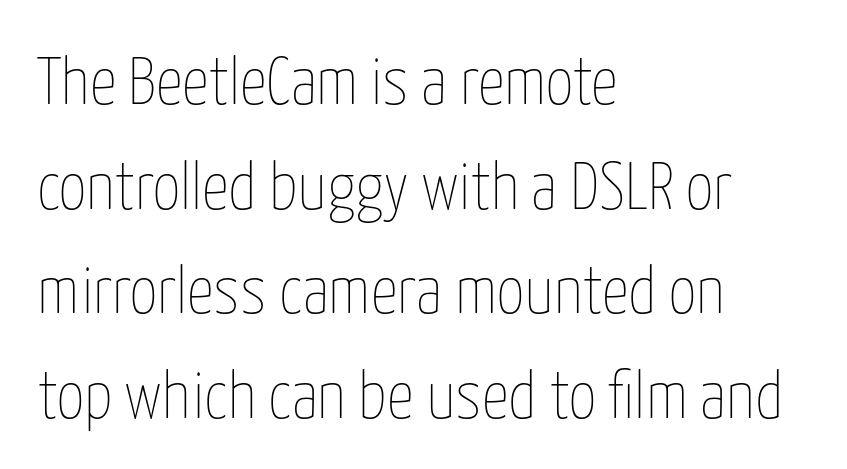
Q: Is the text bold? A: No.
Q: Is the text italic (slanted)? A: No, it is upright.
Q: Is the text underlined? A: No.
Q: How is the paragraph aligned? A: Left-aligned.
Q: Is the spacing between letters normal or unusually wide? A: Normal.
Q: Is the spacing between lines tight, normal or loose? A: Normal.
Q: Width (condensed, normal, or wide)? A: Condensed.
Q: Stroke contrast? A: Low.
Q: x-height? A: Medium.
Q: Monospaced? A: No.
